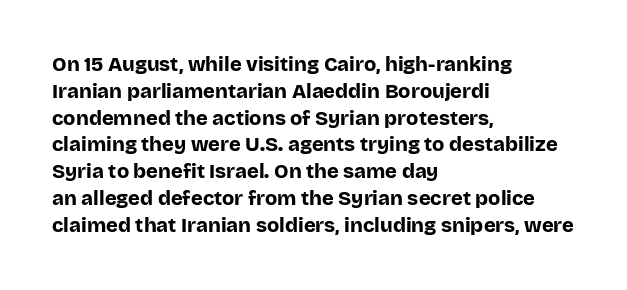
{"italic": "no", "bold": "yes", "underline": "no", "align": "left", "line_spacing": "normal", "line_spacing_ratio": 1.34, "letter_spacing": "normal", "letter_spacing_em": 0.0, "glyph_px": 20}
